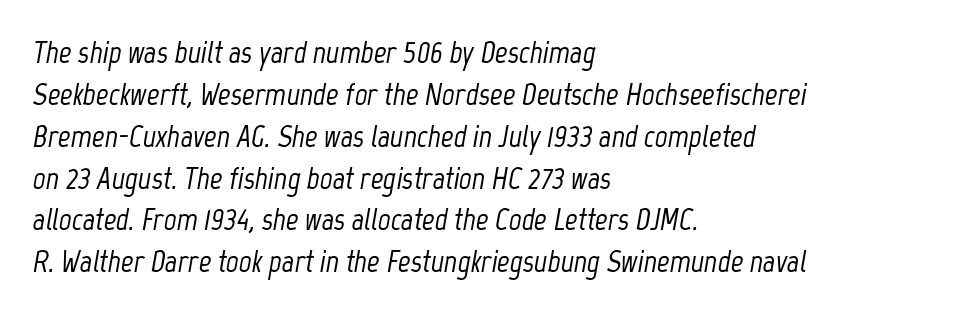
{"italic": "yes", "lean": "right", "slant_degrees": 12, "width": "condensed", "stroke_contrast": "low", "x_height": "medium", "monospaced": "no", "underline": "no", "align": "left", "line_spacing": "normal", "line_spacing_ratio": 1.35, "letter_spacing": "normal", "letter_spacing_em": 0.0, "glyph_px": 31}
